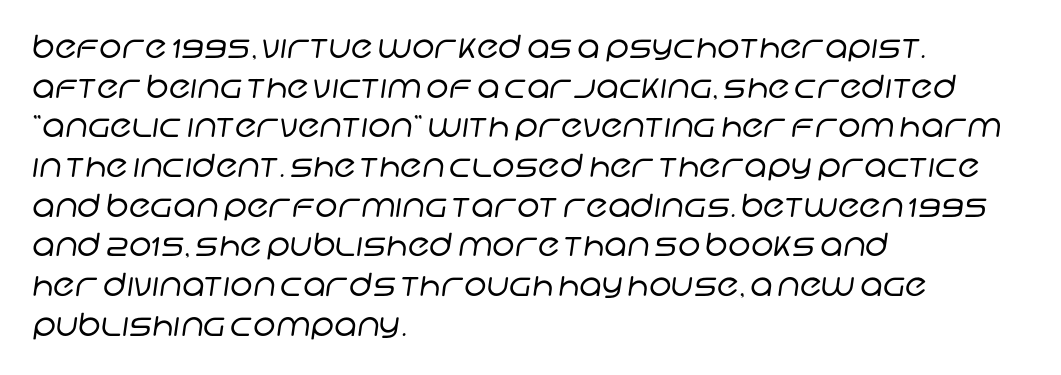
The image shows 32 px regular-weight sans-serif type; set left-aligned, line spacing 1.24x, normal letter spacing, not underlined; low stroke contrast and a large x-height.
